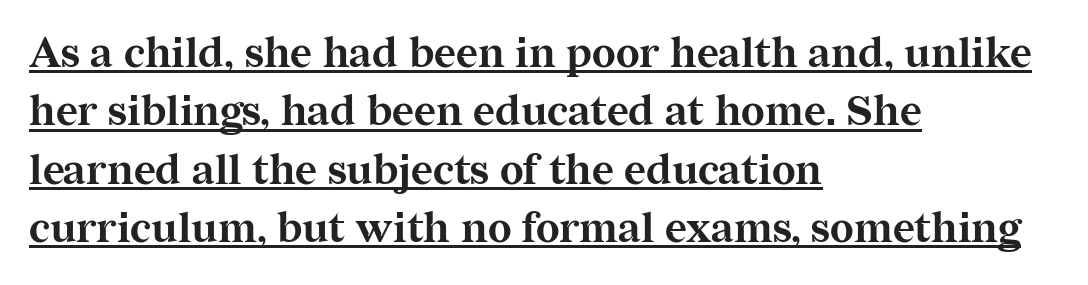
The compositor pushed each line to the left boundary. A typesetter would label this face a serif. This sample has the flowing, uneven cadence of proportional lettering. Posture: straight, roman, zero tilt. Quick note: interline space is typical.
